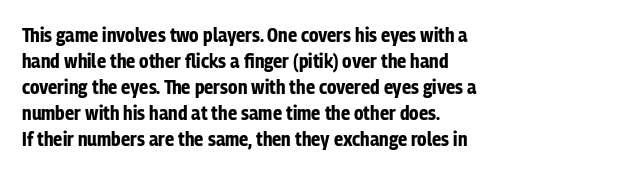
The image shows 20 px bold type, upright; set left-aligned, normal line spacing (1.3x), normal letter spacing, not underlined.
